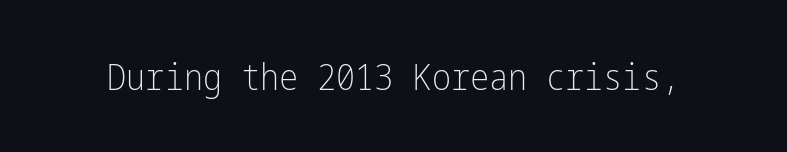
Q: Is the text bold? A: No.
Q: Is the text italic (slanted)? A: No, it is upright.
Q: Is the typeface a serif or a sans-serif typeface? A: Sans-serif.
Q: Is the text underlined? A: No.
Q: Is the spacing between letters normal or unusually wide? A: Normal.
Q: Width (condensed, normal, or wide)? A: Condensed.
Q: Stroke contrast? A: Low.
Q: x-height? A: Medium.
